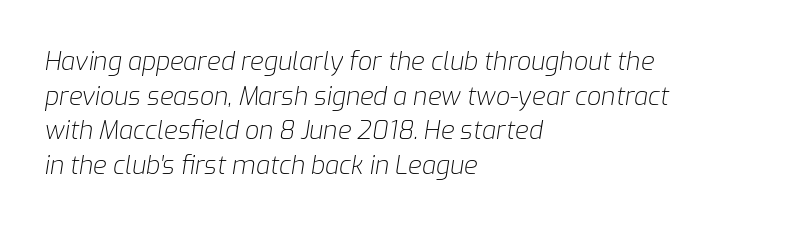
{"italic": "yes", "lean": "right", "slant_degrees": 9, "bold": "no", "underline": "no", "align": "left", "line_spacing": "normal", "line_spacing_ratio": 1.39, "letter_spacing": "normal", "letter_spacing_em": 0.0, "glyph_px": 25}
